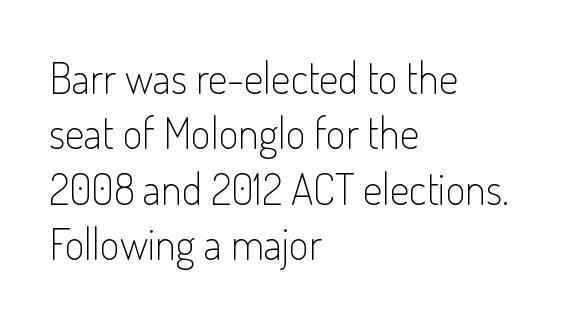
Horizontal alignment here is leftward, the default for most running prose. The tracking reads as untouched default to a designer's eye. Stems here are at most as thick as an everyday book face. The block of text has a typical density, with ordinary space between rows. Do the characters align in a grid? No, the font is proportional.
